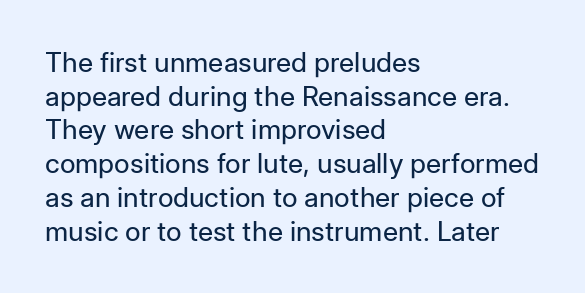
Whoever set this chose a conventional vertical rhythm. Each stroke keeps to a modest, everyday thickness or less. Is there any slant? The stems are plumb. Any mark beneath the type? The region is blank. Horizontal alignment here is leftward, the default for most running prose.
